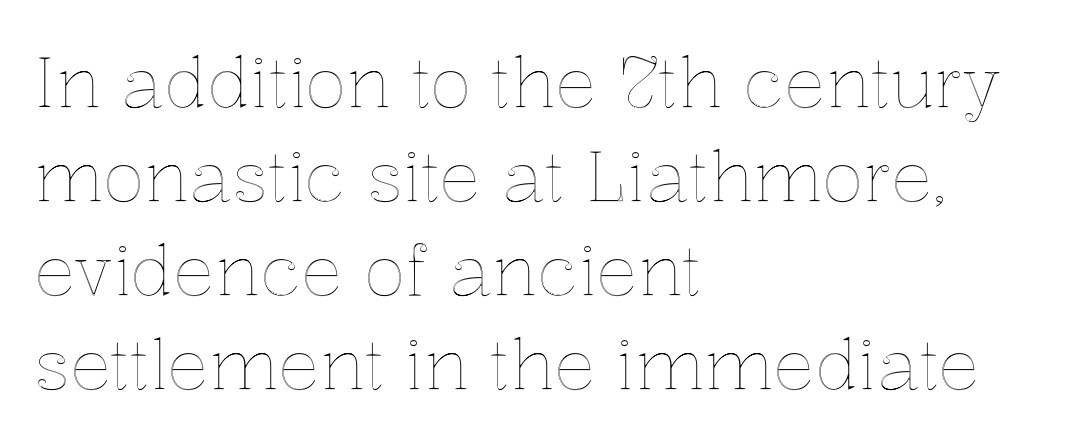
The image shows 69 px text type, upright; set left-aligned, normal line spacing (1.36x), normal letter spacing, not underlined; a medium x-height.
